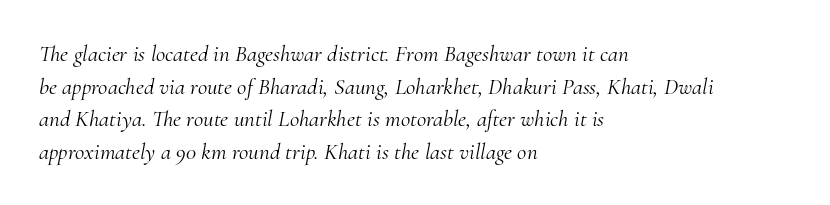
The image shows 23 px text type, italic (leaning right); set left-aligned, normal line spacing (1.42x), normal letter spacing, not underlined.
